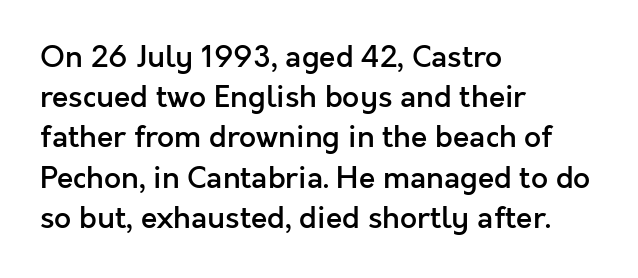
A typesetter would call this leading conventional body-copy spacing. Bare-footed words on every line. Nothing sits at the stroke ends, so this counts as sans-serif. Is this a fixed-width face? No — the glyphs have proportional, varying widths. Line beginnings align vertically; line endings do not.
